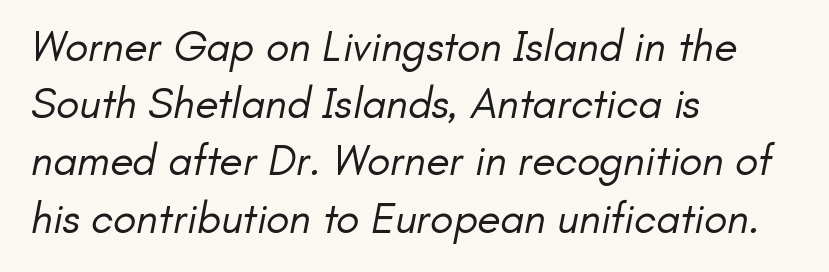
A bare baseline throughout the passage. The leading is moderate, giving the passage an even texture. Letters have the restrained weight of plain body copy at most. These lines are set flush left with a ragged right edge.
